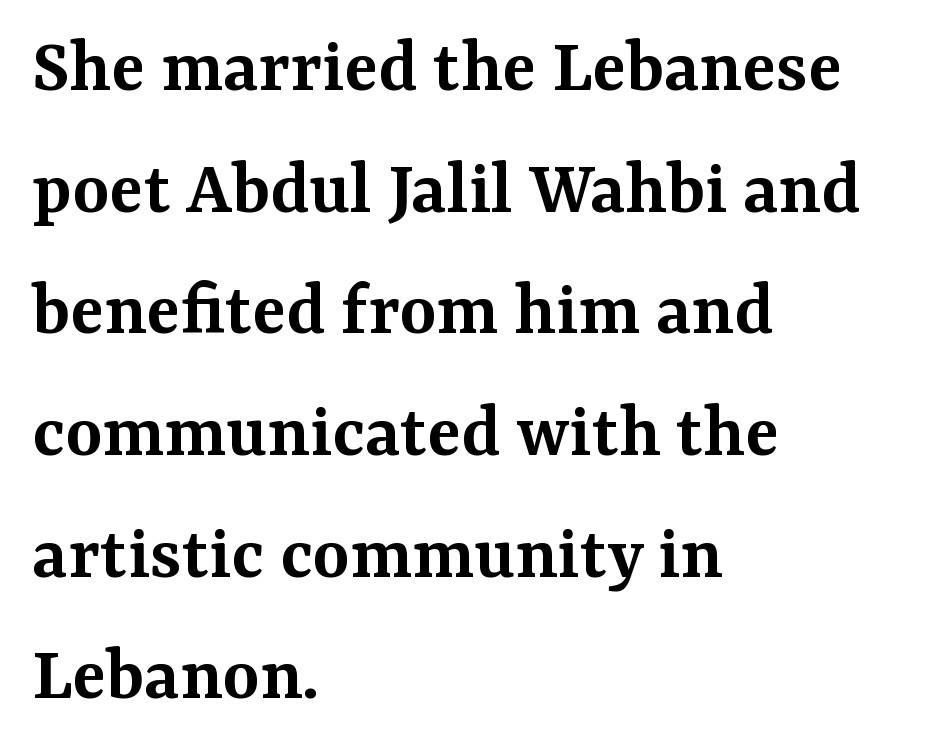
Teacher's note: observe the even left margin — that is flush-left alignment. Is there much room between lines? A standard amount, neither cramped nor airy. Moderately thickened strokes mark this as semibold type. The type is set solid horizontally, with unmodified tracking. The rendering uses natural spacing where letterforms have individual widths.
